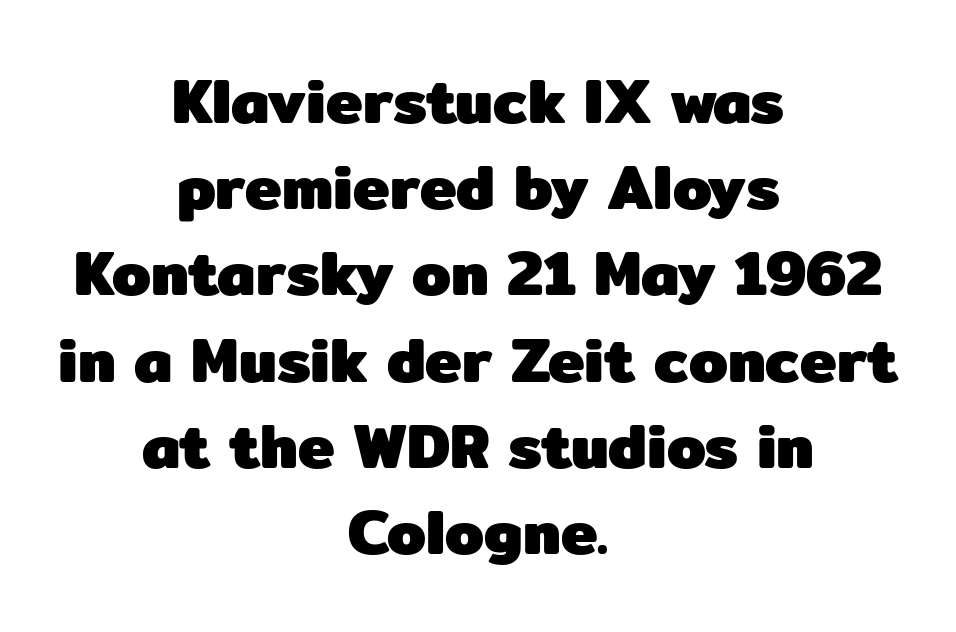
A bare baseline throughout the passage. Each word holds together tightly as a unit, with standard inter-letter gaps. Horizontal alignment here is central, giving a formal, balanced look. Designer's note — italics off, roman on.
